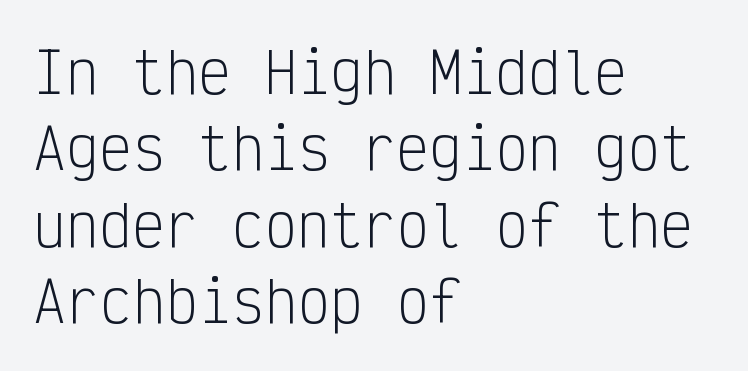
The image shows 55 px light, condensed sans-serif type, upright, monospaced; set left-aligned, normal line spacing (1.39x), normal letter spacing, not underlined; low stroke contrast and a medium x-height.
